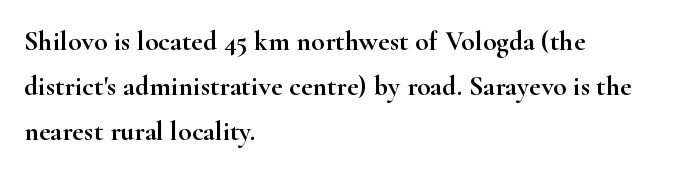
The image shows 28 px wide serif type, upright; set left-aligned, normal line spacing (1.6x), normal letter spacing, not underlined; high stroke contrast and a small x-height.
